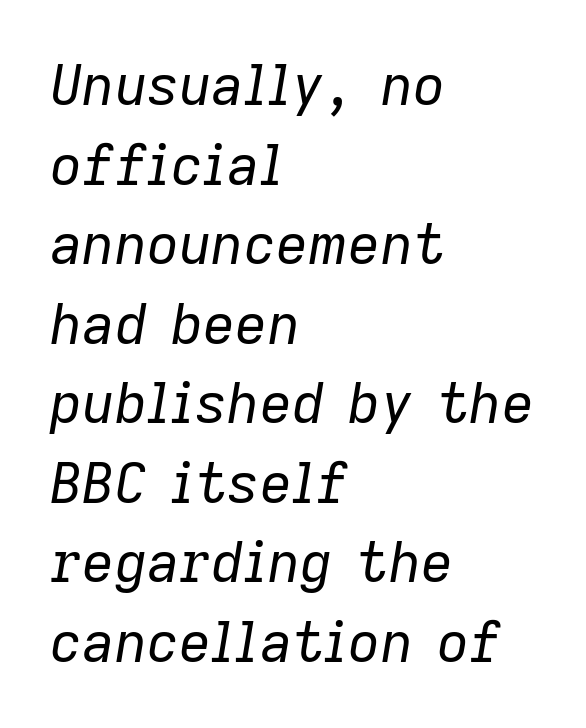
Q: Is the text bold? A: No.
Q: Is the text italic (slanted)? A: Yes, it leans right by about 9 degrees.
Q: Is the text underlined? A: No.
Q: How is the paragraph aligned? A: Left-aligned.
Q: Is the spacing between letters normal or unusually wide? A: Normal.
Q: Is the spacing between lines tight, normal or loose? A: Normal.
Q: Width (condensed, normal, or wide)? A: Normal.
Q: Stroke contrast? A: Low.
Q: x-height? A: Medium.
Q: Monospaced? A: No.
